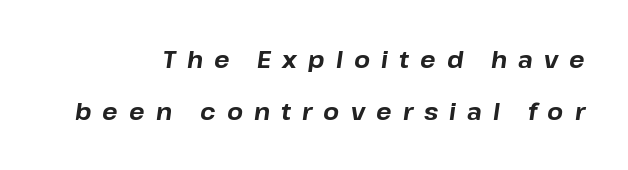
Q: Is the text bold? A: Yes.
Q: Is the text italic (slanted)? A: Yes, it leans right by about 8 degrees.
Q: Is the text underlined? A: No.
Q: How is the paragraph aligned? A: Right-aligned.
Q: Is the spacing between letters normal or unusually wide? A: Unusually wide.
Q: Is the spacing between lines tight, normal or loose? A: Loose.
